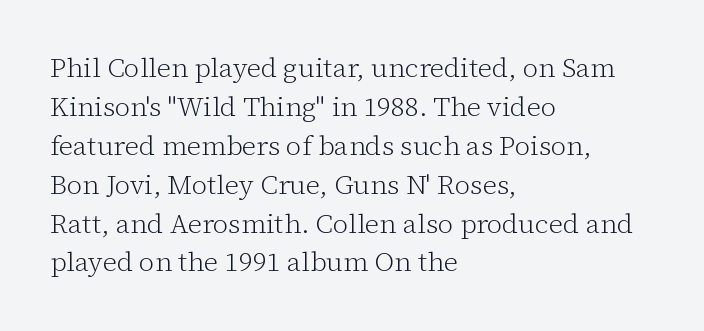
Q: Is the text bold? A: No.
Q: Is the text italic (slanted)? A: No, it is upright.
Q: Is the text underlined? A: No.
Q: How is the paragraph aligned? A: Left-aligned.
Q: Is the spacing between letters normal or unusually wide? A: Normal.
Q: Is the spacing between lines tight, normal or loose? A: Normal.
